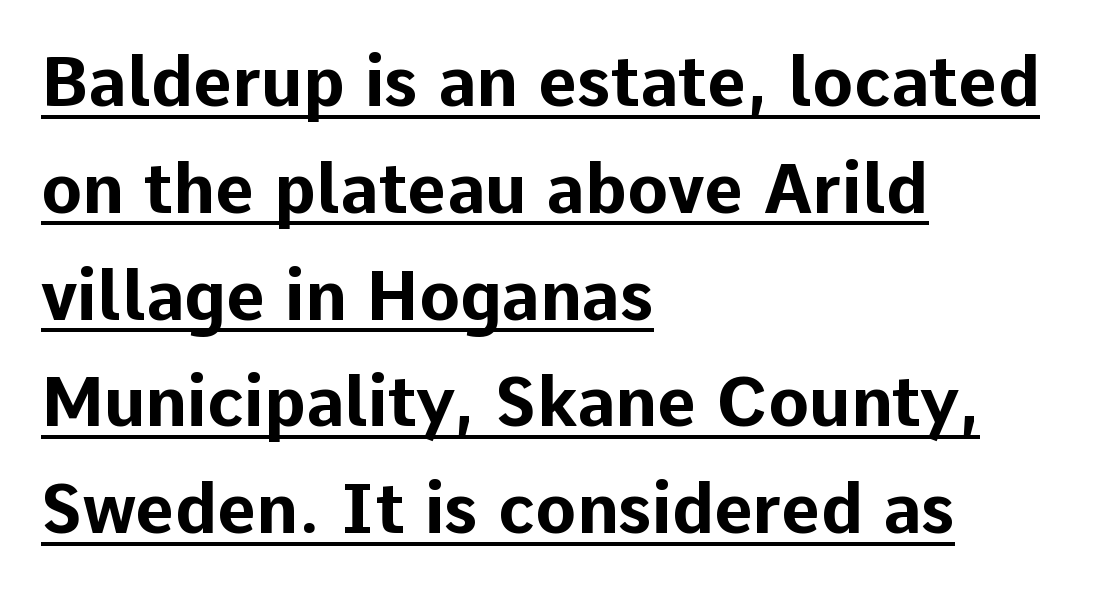
The face used here appears with an underline applied. Compared with an ordinary text face, these strokes are far heavier — a full bold. How are the letters spaced? Ordinarily, with no added tracking. The type family on display is of the sans-serif kind.
